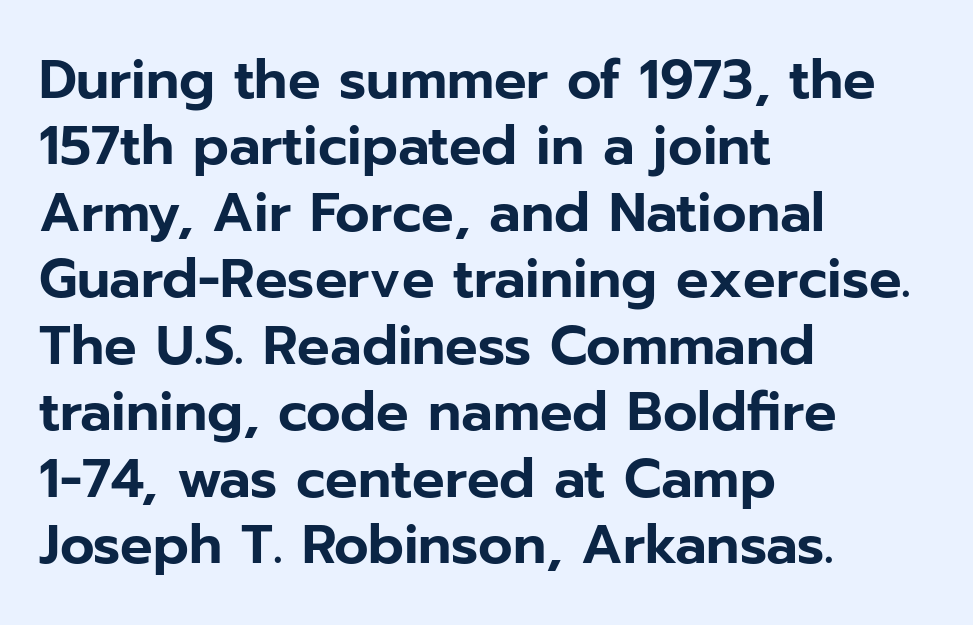
Q: Is the text italic (slanted)? A: No, it is upright.
Q: Is the typeface a serif or a sans-serif typeface? A: Sans-serif.
Q: Is the text underlined? A: No.
Q: How is the paragraph aligned? A: Left-aligned.
Q: Is the spacing between letters normal or unusually wide? A: Normal.
Q: Width (condensed, normal, or wide)? A: Normal.
Q: Stroke contrast? A: Low.
Q: x-height? A: Medium.
Q: Monospaced? A: No.
